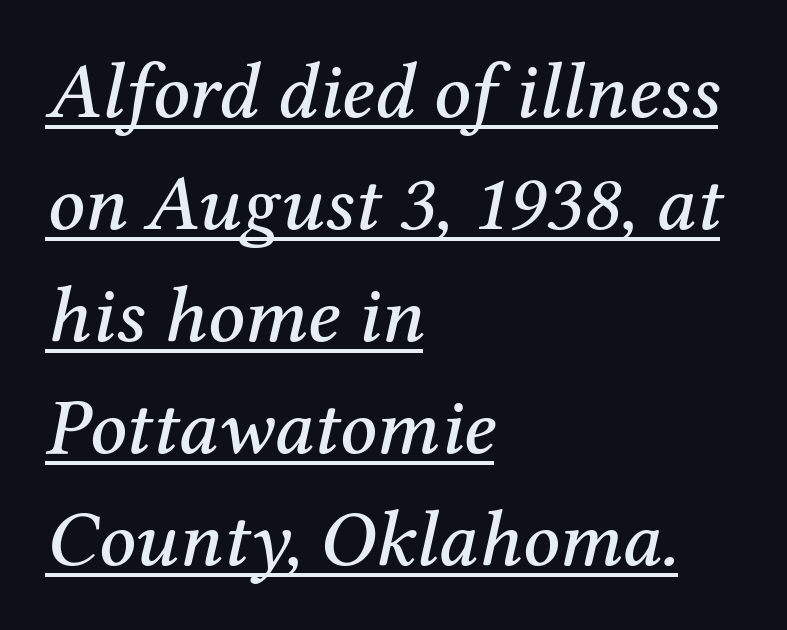
{"serif": "yes", "italic": "yes", "lean": "right", "slant_degrees": 12, "width": "normal", "stroke_contrast": "medium", "x_height": "medium", "monospaced": "no", "underline": "yes", "align": "left", "line_spacing": "normal", "line_spacing_ratio": 1.4, "letter_spacing": "normal", "letter_spacing_em": 0.0, "glyph_px": 80}
